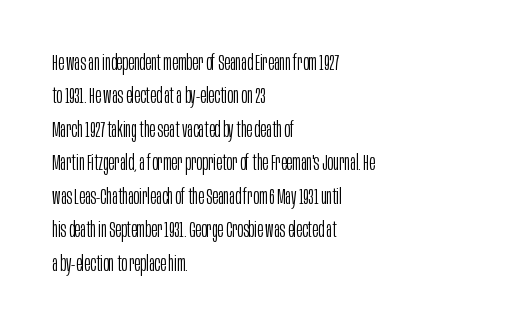
The image shows 22 px text type, upright; set left-aligned, normal line spacing (1.52x), normal letter spacing, not underlined.
